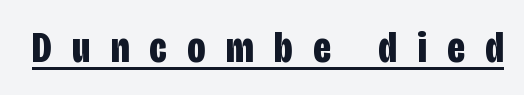
{"serif": "no", "italic": "no", "bold": "yes", "weight": "bold", "width": "condensed", "stroke_contrast": "low", "x_height": "large", "monospaced": "no", "underline": "yes", "letter_spacing": "wide", "letter_spacing_em": 0.47, "glyph_px": 44}
